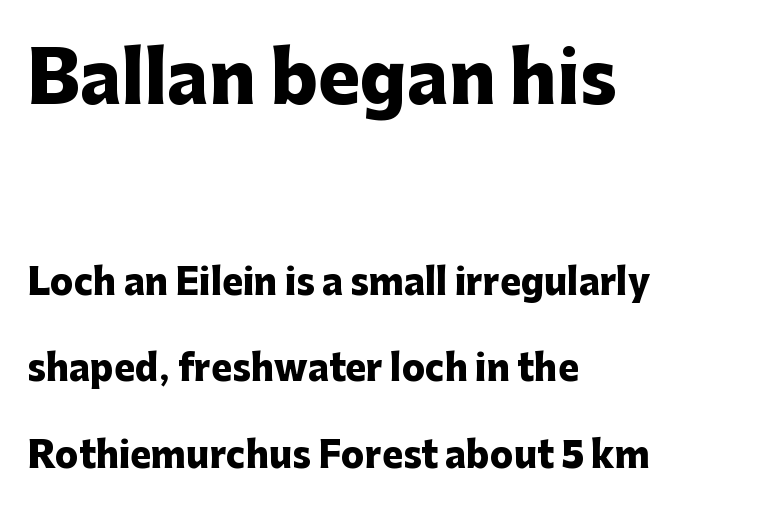
The image shows 70 px heavy sans-serif type, upright; set left-aligned, loose line spacing (2.47x), normal letter spacing, not underlined; the first (top) block is 2.0x larger; low stroke contrast and a medium x-height.
